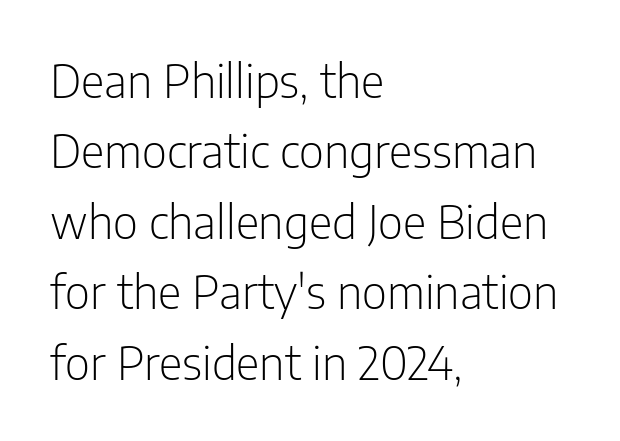
{"serif": "no", "italic": "no", "bold": "no", "weight": "light", "width": "condensed", "stroke_contrast": "low", "x_height": "medium", "monospaced": "no", "underline": "no", "align": "left", "line_spacing": "normal", "line_spacing_ratio": 1.53, "letter_spacing": "normal", "letter_spacing_em": 0.0, "glyph_px": 46}
